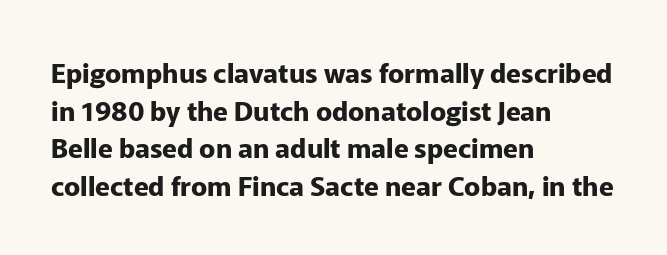
{"italic": "no", "bold": "yes", "underline": "no", "align": "left", "line_spacing": "normal", "line_spacing_ratio": 1.39, "letter_spacing": "normal", "letter_spacing_em": 0.0, "glyph_px": 27}
